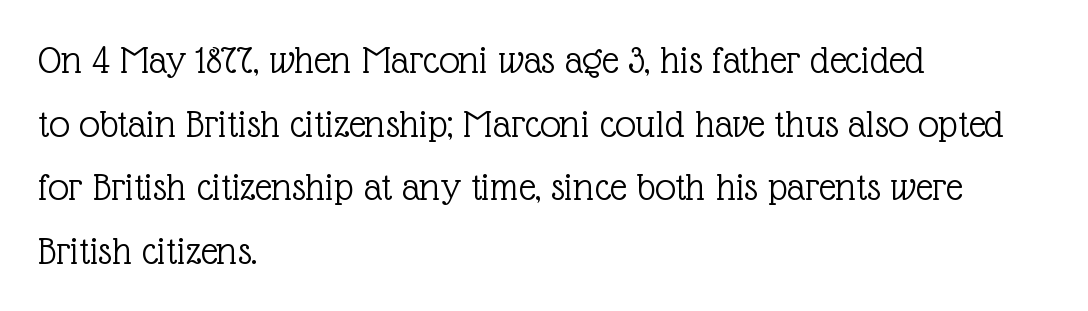
Typographically, this falls in the serif category. Bare-footed words on every line. Is there any slant? The stems are plumb. You could not count columns in this text — the font is proportionally spaced. No heavy texture on the line: the type isn't bold. The gaps between neighbouring characters are ordinary and unremarkable.
